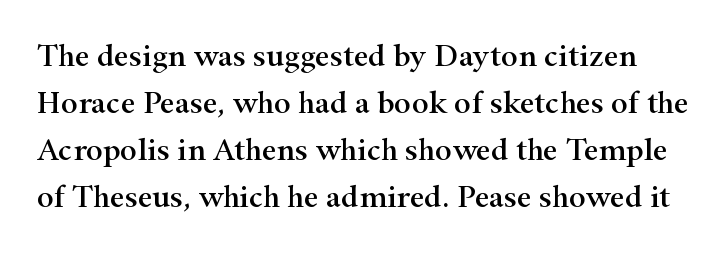
What stands out about the letter spacing? Nothing — it is the standard amount. A typesetter would label this face a serif. The space between consecutive lines is moderate. Quick note: not italic, upright.
